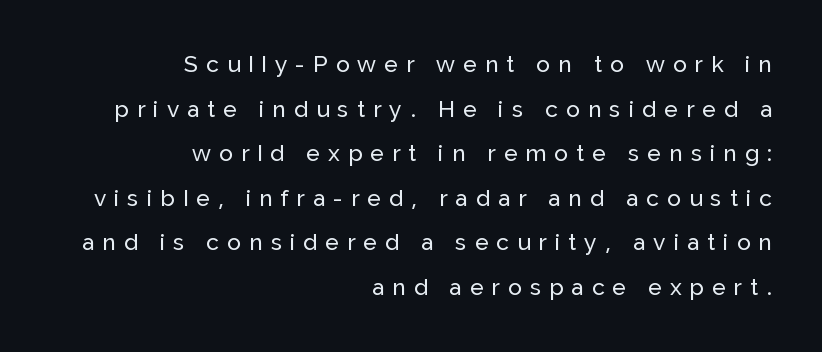
Descender tails drop into unmarked territory. Is the letter spacing exaggerated? Yes — the characters are pushed far apart. The typesetter chose a ragged-left arrangement here. The typography opts for an upright posture over an oblique one. Does the leading feel generous? Absolutely, it's lavish.
